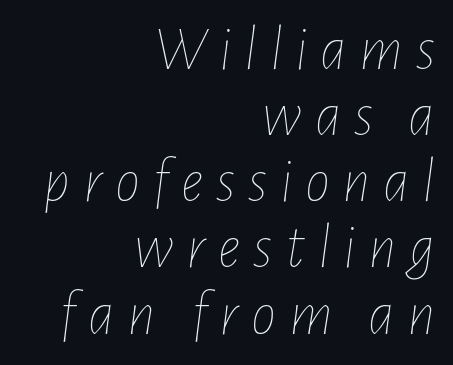
The image shows 63 px thin, condensed type, italic (leaning right); set right-aligned, tight line spacing (1.05x), unusually wide letter spacing (+0.2 em), not underlined; low stroke contrast and a medium x-height.
